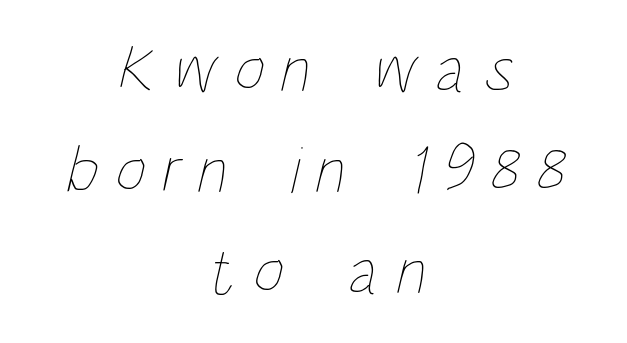
The image shows 67 px thin, condensed type; set centered, normal line spacing (1.51x), unusually wide letter spacing (+0.25 em), not underlined; low stroke contrast and a large x-height.
